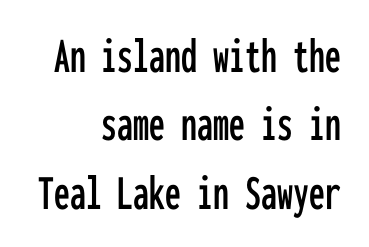
The image shows 51 px condensed sans-serif type, upright, monospaced; set right-aligned, normal line spacing (1.34x), normal letter spacing, not underlined; low stroke contrast and a medium x-height.
